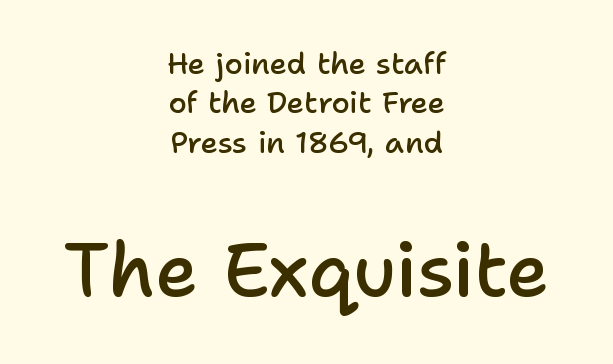
The image shows 74 px semibold sans-serif type, upright; set centered, normal line spacing (1.31x), normal letter spacing, not underlined; the second (bottom) block is 2.47x larger; low stroke contrast and a medium x-height.
